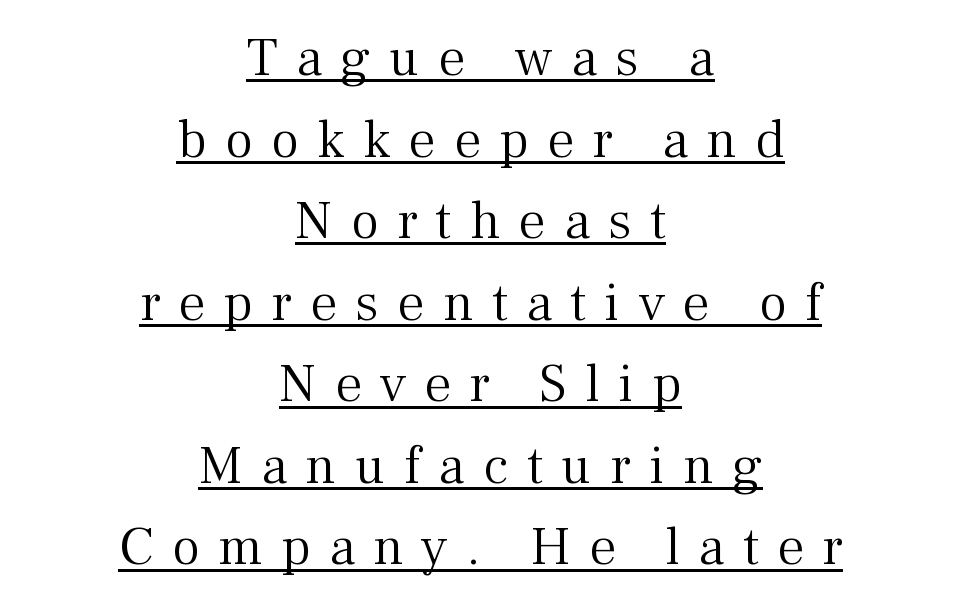
Q: Is the text bold? A: No.
Q: Is the text italic (slanted)? A: No, it is upright.
Q: Is the typeface a serif or a sans-serif typeface? A: Serif.
Q: Is the text underlined? A: Yes.
Q: How is the paragraph aligned? A: Centered.
Q: Is the spacing between letters normal or unusually wide? A: Unusually wide.
Q: Is the spacing between lines tight, normal or loose? A: Normal.
Q: Width (condensed, normal, or wide)? A: Normal.
Q: Stroke contrast? A: Medium.
Q: x-height? A: Medium.
Q: Monospaced? A: No.
